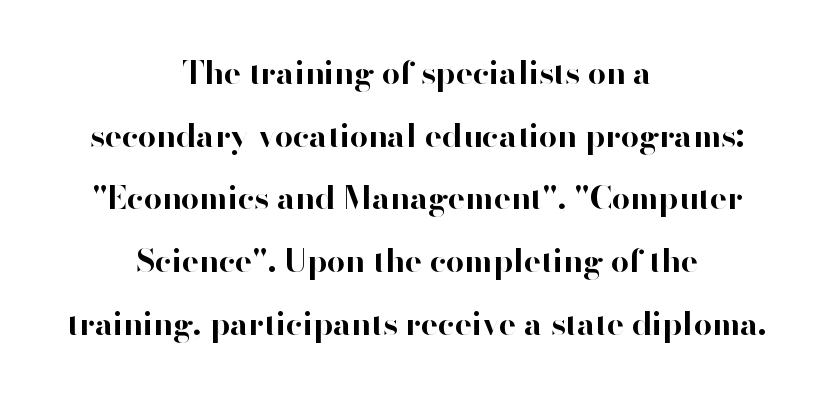
The image shows 32 px bold sans-serif type, upright; set centered, loose line spacing (1.96x), normal letter spacing, not underlined; high stroke contrast and a small x-height.
